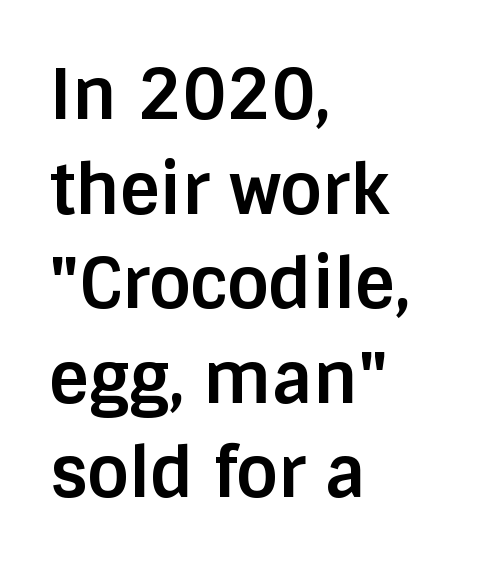
Q: Is the text bold? A: Yes.
Q: Is the text italic (slanted)? A: No, it is upright.
Q: Is the typeface a serif or a sans-serif typeface? A: Sans-serif.
Q: Is the text underlined? A: No.
Q: How is the paragraph aligned? A: Left-aligned.
Q: Is the spacing between letters normal or unusually wide? A: Normal.
Q: Is the spacing between lines tight, normal or loose? A: Normal.
Q: Width (condensed, normal, or wide)? A: Normal.
Q: Stroke contrast? A: Low.
Q: x-height? A: Large.
Q: Monospaced? A: No.
